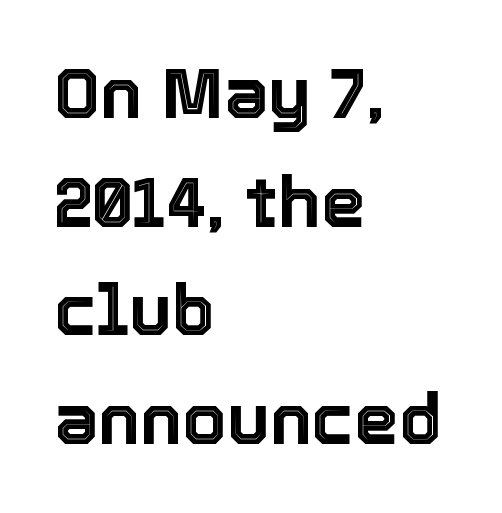
The image shows 71 px text type, upright; set left-aligned, normal line spacing (1.53x), normal letter spacing, not underlined; a medium x-height.
